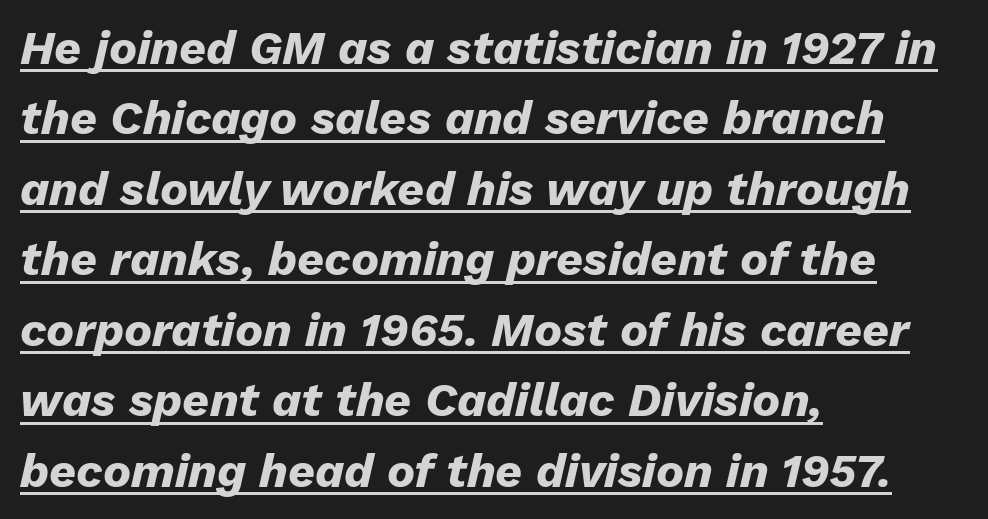
{"italic": "yes", "lean": "right", "slant_degrees": 13, "bold": "yes", "weight": "heavy", "width": "normal", "stroke_contrast": "low", "x_height": "medium", "monospaced": "no", "underline": "yes", "align": "left", "line_spacing": "normal", "line_spacing_ratio": 1.5, "letter_spacing": "normal", "letter_spacing_em": 0.0, "glyph_px": 47}
